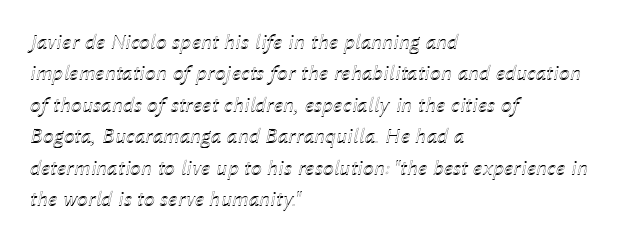
The image shows 22 px text type, italic (leaning right); set left-aligned, normal line spacing (1.43x), normal letter spacing, not underlined.
